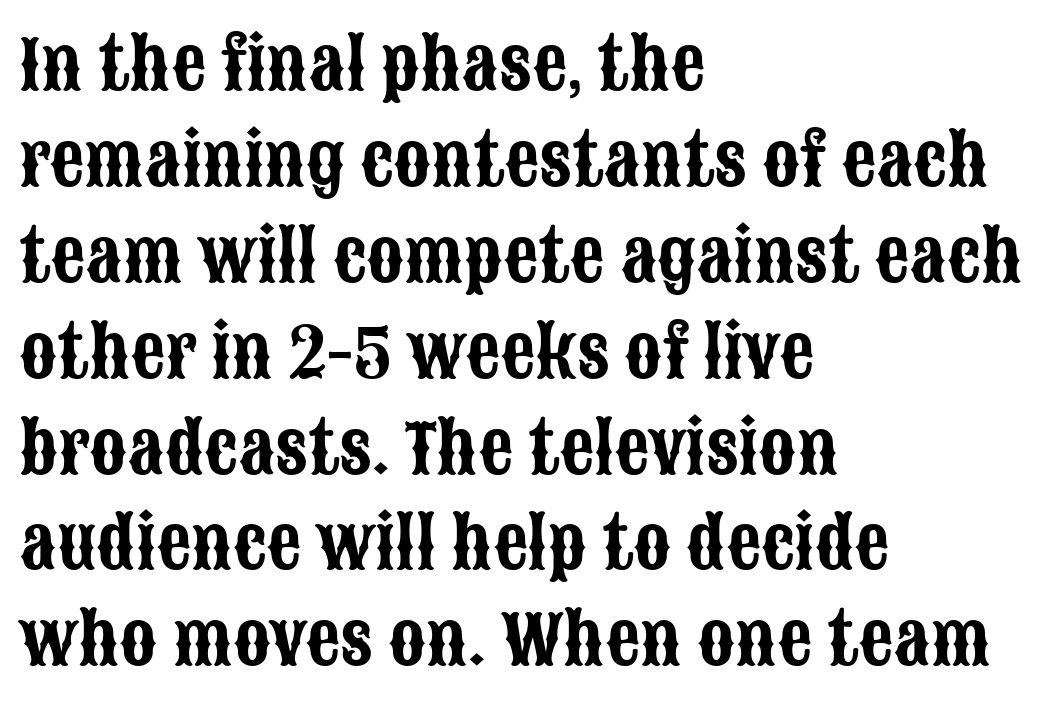
The image shows 68 px condensed sans-serif type, upright; set left-aligned, normal line spacing (1.41x), normal letter spacing, not underlined; low stroke contrast and a large x-height.
